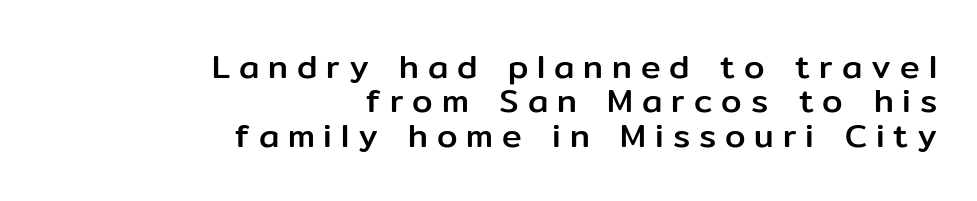
Nope, no serifs anywhere on these letters. Think of a printed novel: that variable character pitch is what you see here. Letter spacing: wide. Leading: reduced.
